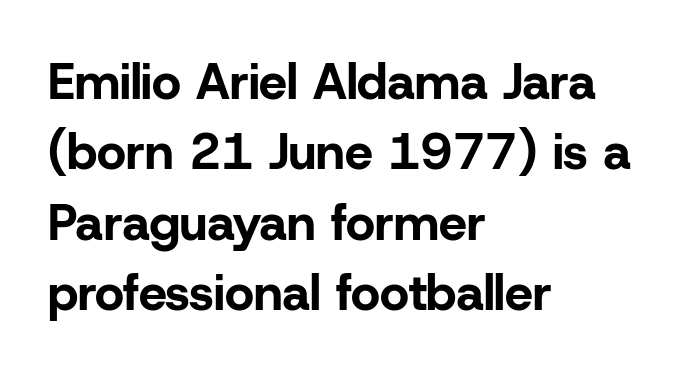
The line-height multiplier appears to be the usual default. The passage shown has conventional tracking throughout. Descender tails drop into unmarked territory. The strokes are fattened all the way to bold.
